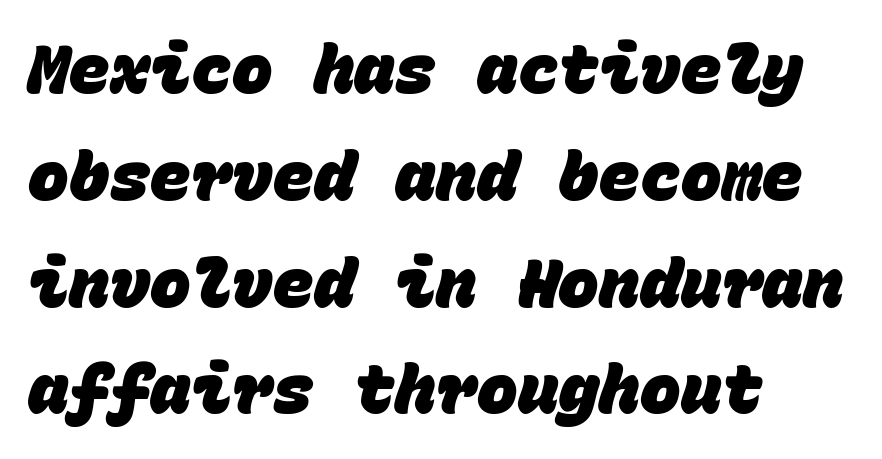
Q: Is the text bold? A: Yes.
Q: Is the typeface a serif or a sans-serif typeface? A: Sans-serif.
Q: Is the text underlined? A: No.
Q: How is the paragraph aligned? A: Left-aligned.
Q: Is the spacing between letters normal or unusually wide? A: Normal.
Q: Is the spacing between lines tight, normal or loose? A: Normal.
Q: Width (condensed, normal, or wide)? A: Normal.
Q: Stroke contrast? A: Low.
Q: x-height? A: Large.
Q: Monospaced? A: Yes.
